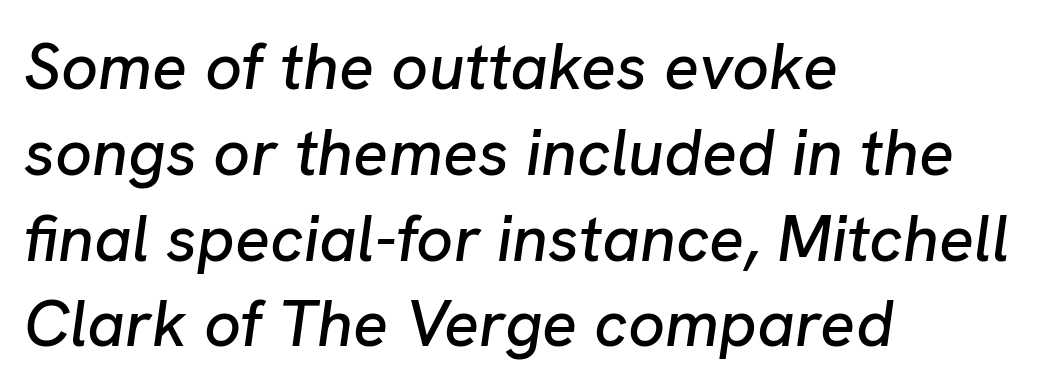
The image shows 65 px text type, italic (leaning right); set left-aligned, normal line spacing (1.32x), normal letter spacing, not underlined; low stroke contrast and a medium x-height.
